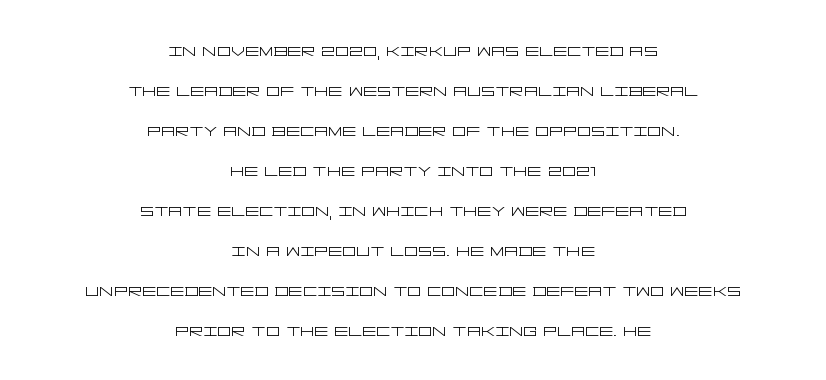
Q: Is the text bold? A: No.
Q: Is the text italic (slanted)? A: No, it is upright.
Q: Is the text underlined? A: No.
Q: How is the paragraph aligned? A: Centered.
Q: Is the spacing between letters normal or unusually wide? A: Normal.
